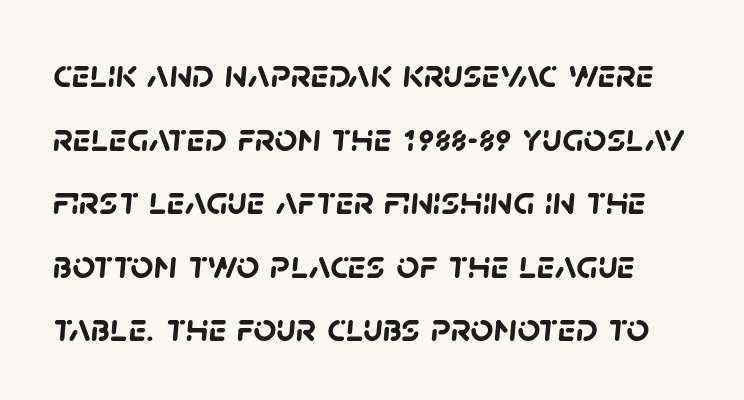
Note the varied advance widths — an 'i' is clearly narrower than an 'm'. The passage shown stacks its lines at a standard gap. Observe the absence of serifs on each vertical stroke in this sample. The space beneath each line is pristine and unruled. The line texture is even and compact thanks to regular tracking.
